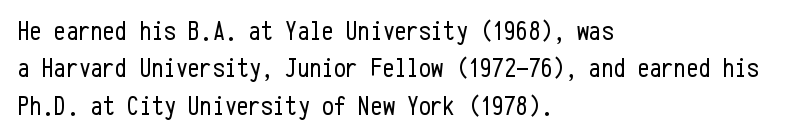
{"italic": "no", "bold": "no", "underline": "no", "align": "left", "line_spacing": "normal", "line_spacing_ratio": 1.38, "letter_spacing": "normal", "letter_spacing_em": 0.0, "glyph_px": 27}
